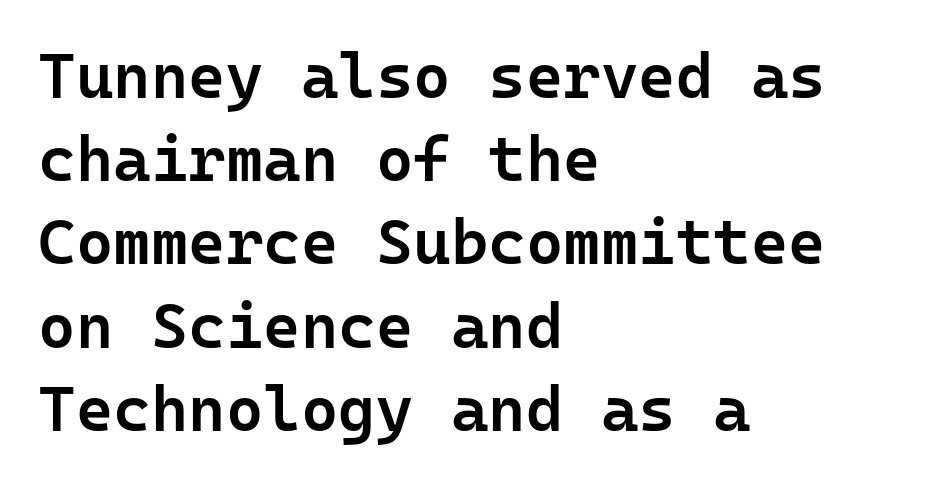
The image shows 64 px semibold sans-serif type, upright, monospaced; set left-aligned, normal line spacing (1.3x), normal letter spacing, not underlined; low stroke contrast and a medium x-height.
